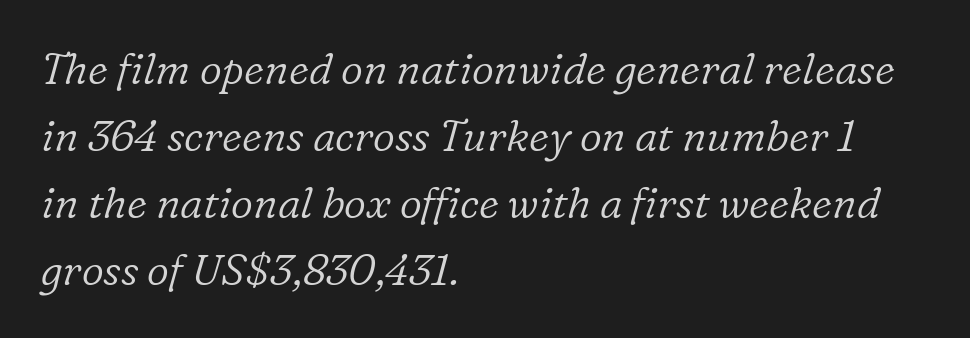
Q: Is the text bold? A: No.
Q: Is the text italic (slanted)? A: Yes, it leans right by about 16 degrees.
Q: Is the typeface a serif or a sans-serif typeface? A: Serif.
Q: Is the text underlined? A: No.
Q: How is the paragraph aligned? A: Left-aligned.
Q: Is the spacing between letters normal or unusually wide? A: Normal.
Q: Is the spacing between lines tight, normal or loose? A: Normal.
Q: Width (condensed, normal, or wide)? A: Normal.
Q: Stroke contrast? A: Low.
Q: x-height? A: Medium.
Q: Monospaced? A: No.
